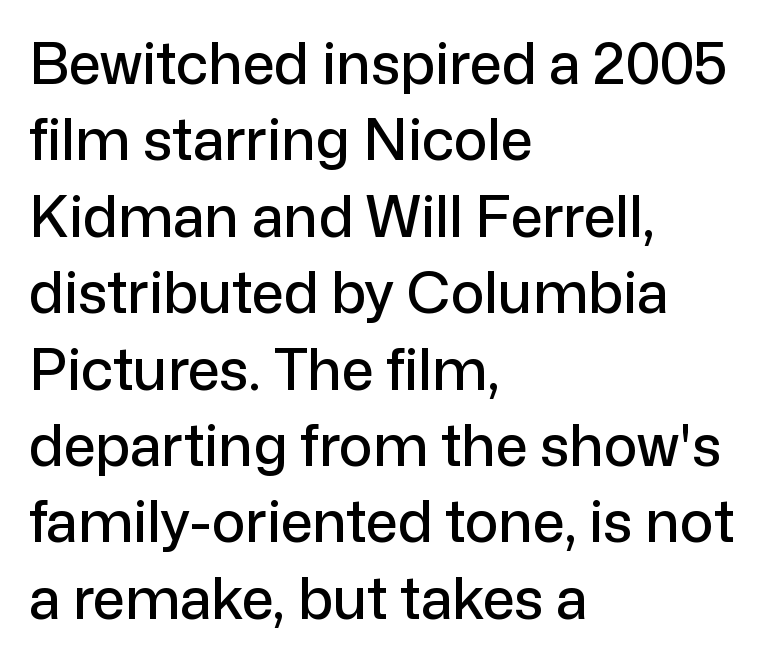
The image shows 57 px sans-serif type, upright; set left-aligned, normal line spacing (1.34x), normal letter spacing, not underlined; low stroke contrast and a medium x-height.
